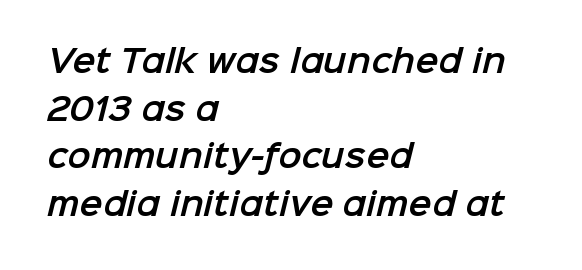
Is this a fixed-width face? No — the glyphs have proportional, varying widths. Leftover space on each line is placed entirely after the last word. This sample keeps an unexceptional amount of space between lines. Look at the tracking — it's just the regular setting, nothing added. This rendering features lettering with no underline. Letterform terminals end flat and unadorned throughout the passage.
